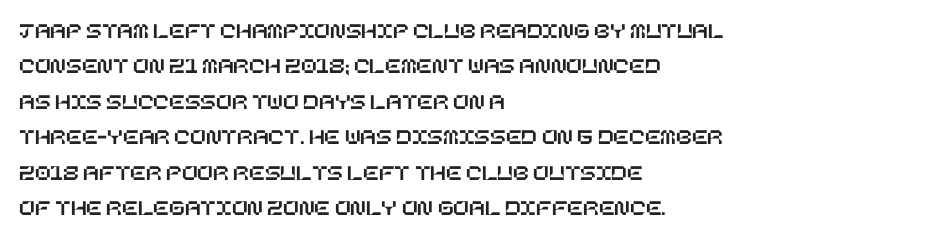
Q: Is the text italic (slanted)? A: No, it is upright.
Q: Is the text underlined? A: No.
Q: How is the paragraph aligned? A: Left-aligned.
Q: Is the spacing between letters normal or unusually wide? A: Normal.
Q: Is the spacing between lines tight, normal or loose? A: Normal.
